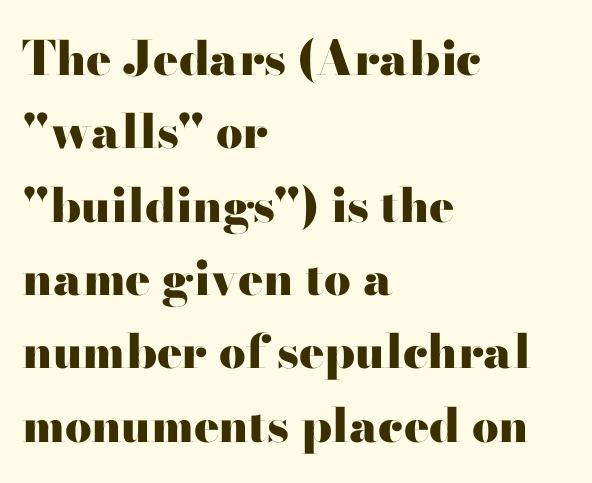
{"serif": "yes", "italic": "no", "bold": "yes", "weight": "heavy", "width": "wide", "stroke_contrast": "high", "x_height": "small", "monospaced": "no", "underline": "no", "align": "left", "line_spacing": "normal", "line_spacing_ratio": 1.56, "letter_spacing": "normal", "letter_spacing_em": 0.0, "glyph_px": 47}
